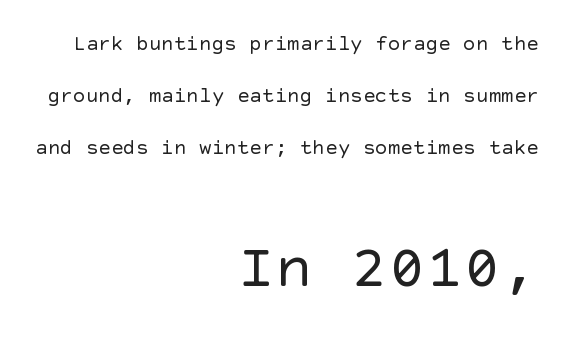
The leading is generous, giving the passage an open texture. The block sitting lower on the canvas is the one with enlarged characters. Each line ends at the same right margin while the left side varies. The strokes carry an ordinary text weight at most.
